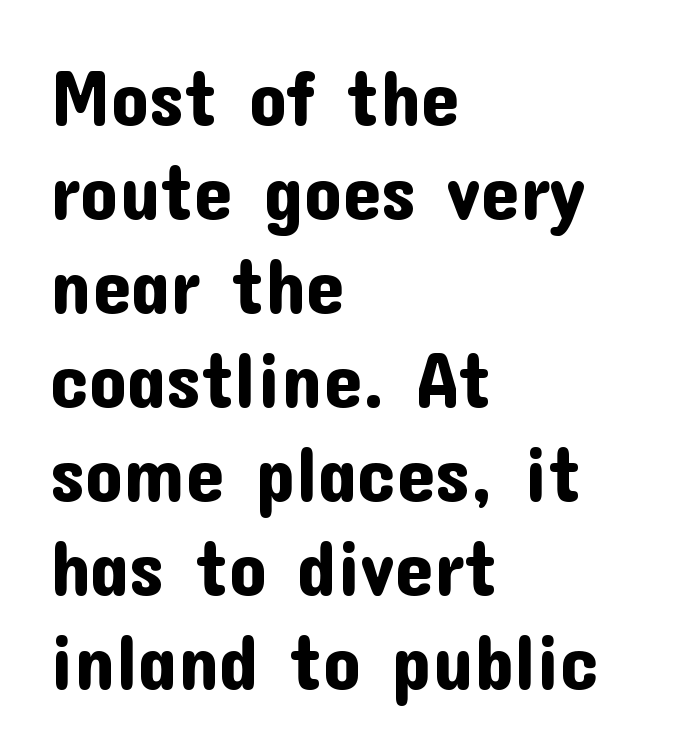
Q: Is the text italic (slanted)? A: No, it is upright.
Q: Is the typeface a serif or a sans-serif typeface? A: Sans-serif.
Q: Is the text underlined? A: No.
Q: How is the paragraph aligned? A: Left-aligned.
Q: Is the spacing between letters normal or unusually wide? A: Normal.
Q: Width (condensed, normal, or wide)? A: Normal.
Q: Stroke contrast? A: Low.
Q: x-height? A: Medium.
Q: Monospaced? A: No.
